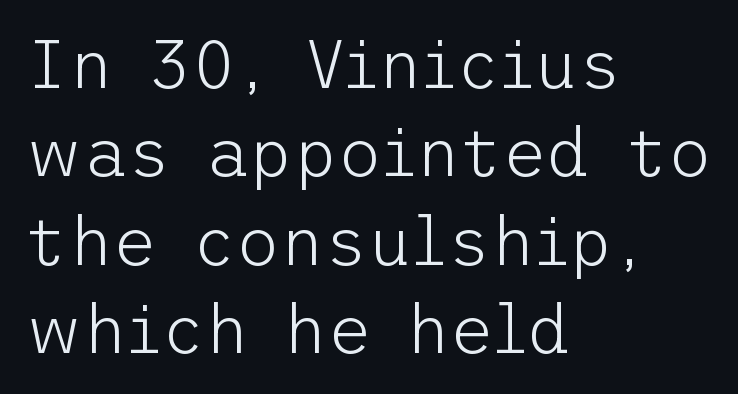
{"serif": "no", "italic": "no", "bold": "no", "weight": "light", "width": "normal", "stroke_contrast": "low", "x_height": "medium", "underline": "no", "align": "left", "line_spacing": "normal", "line_spacing_ratio": 1.3, "letter_spacing": "normal", "letter_spacing_em": 0.0, "glyph_px": 68}
